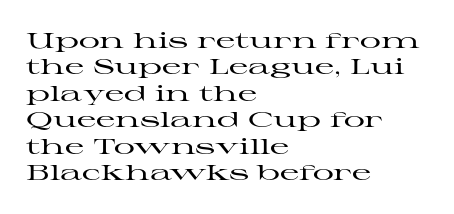
Is there much room between lines? A standard amount, neither cramped nor airy. The line texture is even and compact thanks to regular tracking. In terms of posture, this sample is upright. The paragraph has a hard left edge and a soft right edge. The strip under each line holds only bare page.
